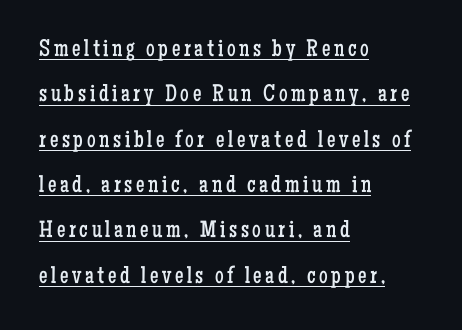
Q: Is the text bold? A: No.
Q: Is the text italic (slanted)? A: No, it is upright.
Q: Is the text underlined? A: Yes.
Q: How is the paragraph aligned? A: Left-aligned.
